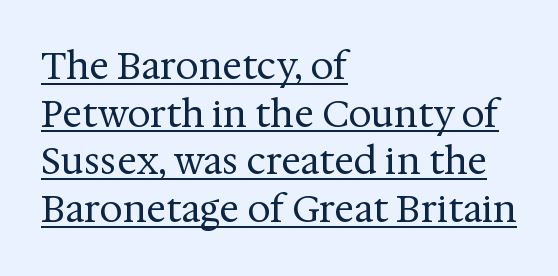
{"serif": "yes", "italic": "no", "bold": "no", "weight": "regular", "width": "normal", "stroke_contrast": "medium", "x_height": "medium", "monospaced": "no", "underline": "yes", "align": "left", "line_spacing": "normal", "line_spacing_ratio": 1.29, "letter_spacing": "normal", "letter_spacing_em": 0.0, "glyph_px": 37}
